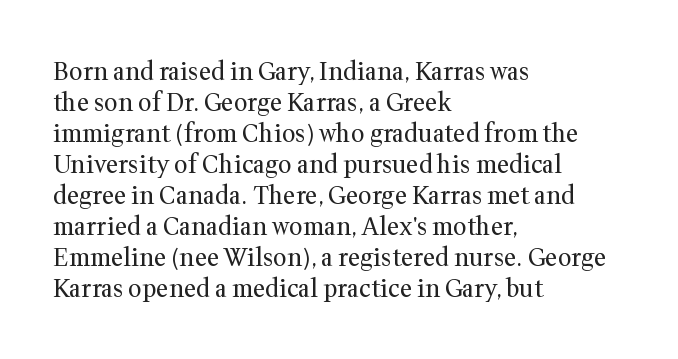
Q: Is the text bold? A: No.
Q: Is the text italic (slanted)? A: No, it is upright.
Q: Is the text underlined? A: No.
Q: How is the paragraph aligned? A: Left-aligned.
Q: Is the spacing between letters normal or unusually wide? A: Normal.
Q: Is the spacing between lines tight, normal or loose? A: Normal.
